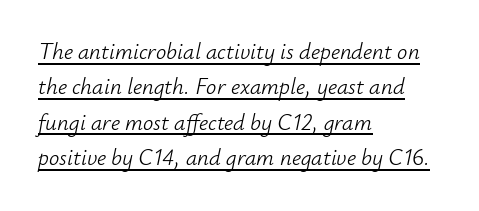
Descenders here cross a horizontal rule under the line. Regular leading. Leftover space on each line is placed entirely after the last word. Does extra space separate the letters? No, they use regular spacing.
